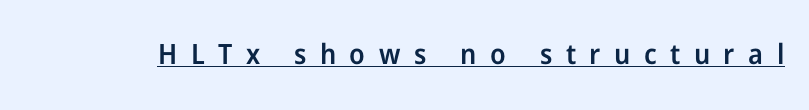
{"serif": "no", "italic": "no", "bold": "semi", "weight": "semibold", "width": "normal", "stroke_contrast": "low", "x_height": "medium", "monospaced": "no", "underline": "yes", "letter_spacing": "wide", "letter_spacing_em": 0.48, "glyph_px": 28}
